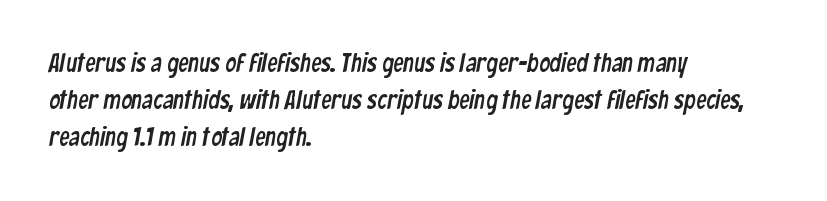
Honestly, the row spacing looks completely unremarkable. Anything drawn beneath the words? Only blank space. The compositor pushed each line to the left boundary. Words appear dense and cohesive because spacing is normal.
